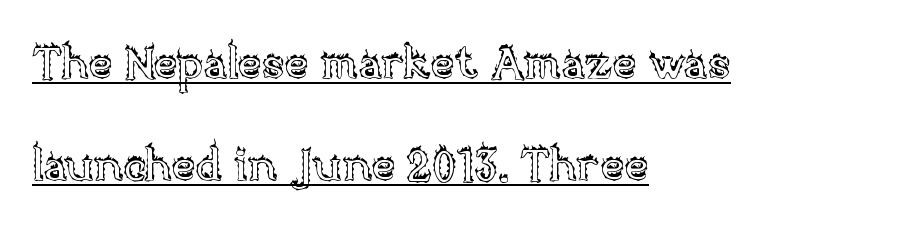
Q: Is the text italic (slanted)? A: No, it is upright.
Q: Is the text underlined? A: Yes.
Q: How is the paragraph aligned? A: Left-aligned.
Q: Is the spacing between letters normal or unusually wide? A: Normal.
Q: Is the spacing between lines tight, normal or loose? A: Loose.
Q: Width (condensed, normal, or wide)? A: Normal.
Q: x-height? A: Large.
Q: Monospaced? A: No.
